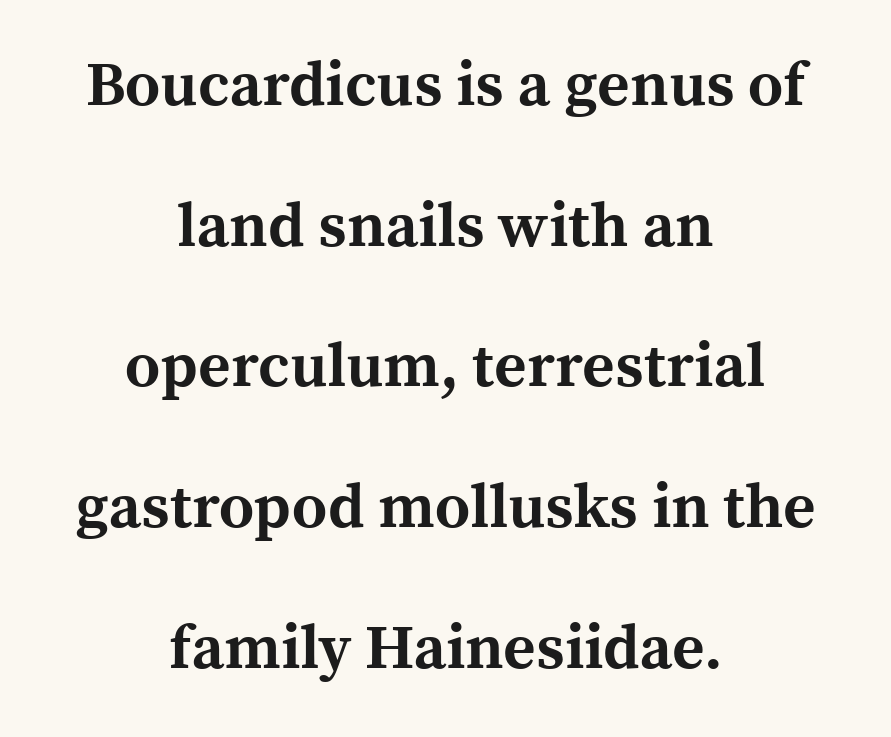
{"serif": "yes", "italic": "no", "bold": "yes", "weight": "bold", "width": "normal", "x_height": "medium", "monospaced": "no", "underline": "no", "align": "center", "line_spacing": "loose", "line_spacing_ratio": 2.27, "letter_spacing": "normal", "letter_spacing_em": 0.0, "glyph_px": 62}
